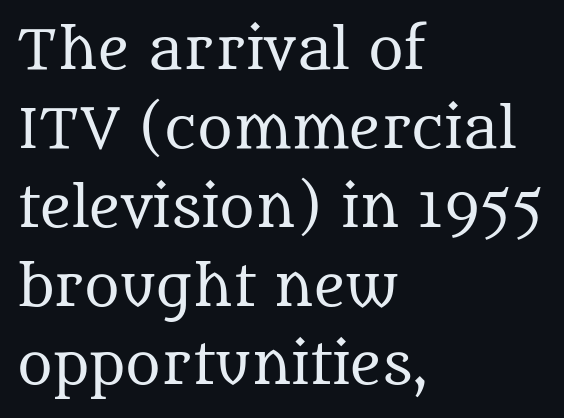
The image shows 54 px regular-weight serif type, upright; set left-aligned, normal line spacing (1.46x), normal letter spacing, not underlined; medium stroke contrast and a large x-height.
